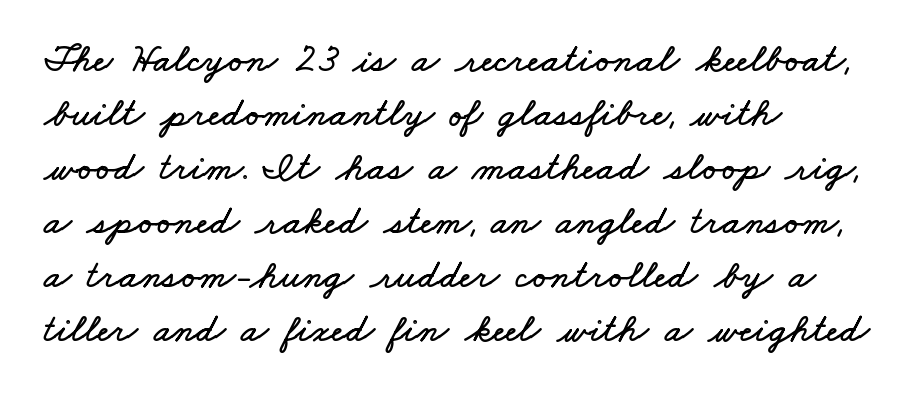
The line texture is even and compact thanks to regular tracking. The paragraph has a hard left edge and a soft right edge. These lines sit exactly where default settings would place them. Spacing verdict: proportional, widths tailored to each character.
